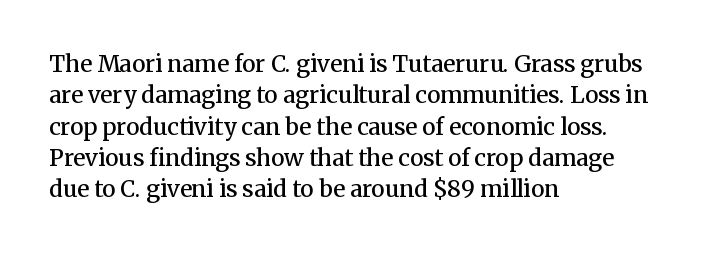
The image shows 23 px text type, upright; set left-aligned, normal line spacing (1.36x), normal letter spacing, not underlined.
